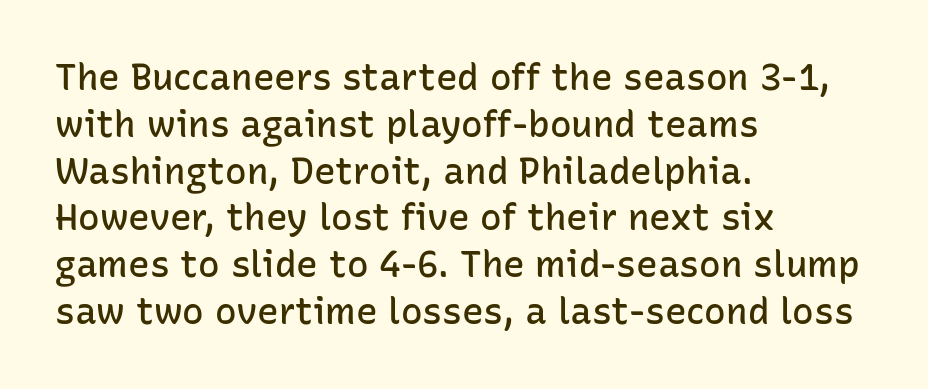
The image shows 36 px semibold sans-serif type, upright; set left-aligned, normal line spacing (1.3x), normal letter spacing, not underlined; low stroke contrast and a medium x-height.
